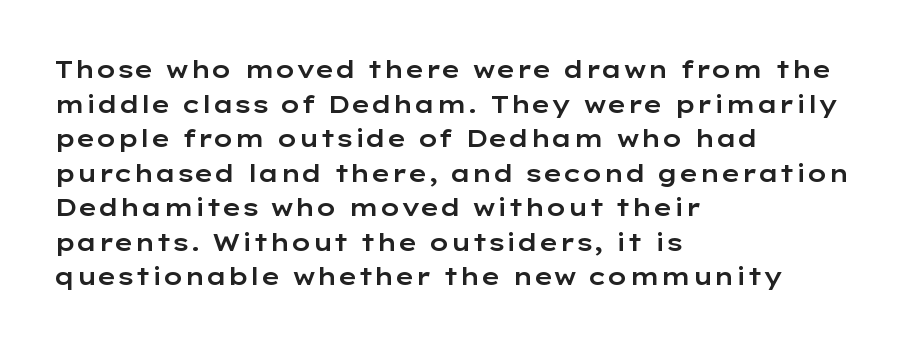
{"italic": "no", "underline": "no", "align": "left", "line_spacing": "normal", "line_spacing_ratio": 1.44, "letter_spacing": "normal", "letter_spacing_em": 0.0, "glyph_px": 24}
